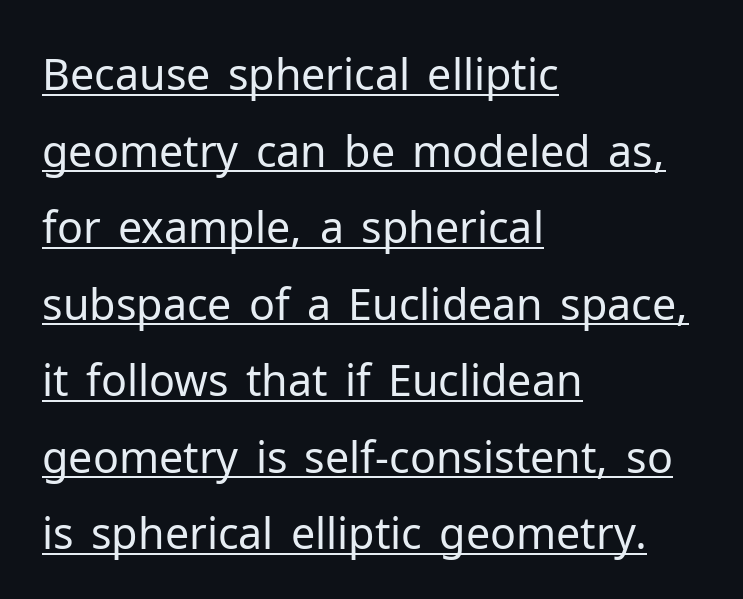
The image shows 43 px regular-weight sans-serif type, upright; set left-aligned, line spacing 1.78x, normal letter spacing, underlined; low stroke contrast and a medium x-height.
